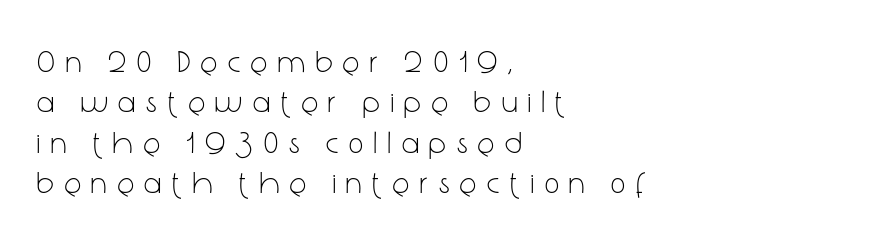
The image shows 31 px light, condensed sans-serif type, upright; set left-aligned, normal line spacing (1.3x), unusually wide letter spacing (+0.36 em), not underlined; low stroke contrast and a medium x-height.
